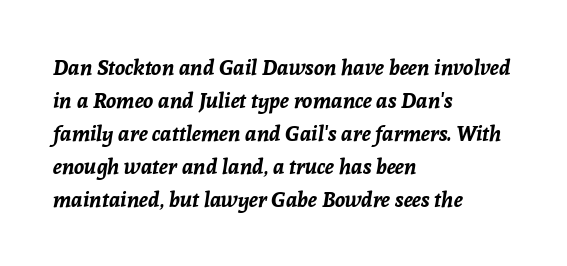
{"italic": "yes", "lean": "right", "slant_degrees": 8, "bold": "yes", "underline": "no", "align": "left", "line_spacing": "normal", "line_spacing_ratio": 1.57, "letter_spacing": "normal", "letter_spacing_em": 0.0, "glyph_px": 21}
